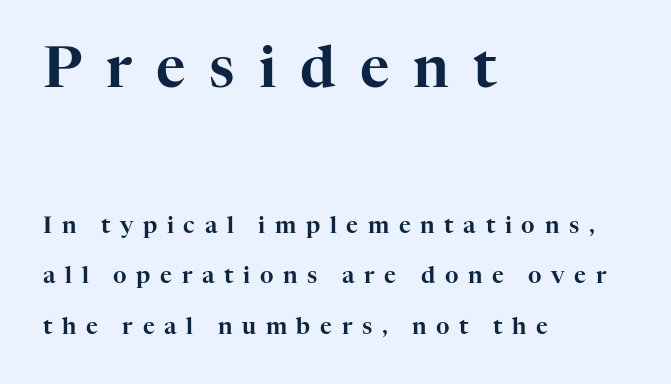
Q: Is the text italic (slanted)? A: No, it is upright.
Q: Is the typeface a serif or a sans-serif typeface? A: Serif.
Q: Is the text underlined? A: No.
Q: How is the paragraph aligned? A: Left-aligned.
Q: Is the spacing between letters normal or unusually wide? A: Unusually wide.
Q: Is the spacing between lines tight, normal or loose? A: Loose.
Q: Which block of text is set in a larger size, the first (top) or the second (bottom)? A: The first (top) one.
Q: Width (condensed, normal, or wide)? A: Normal.
Q: Stroke contrast? A: High.
Q: x-height? A: Medium.
Q: Monospaced? A: No.
